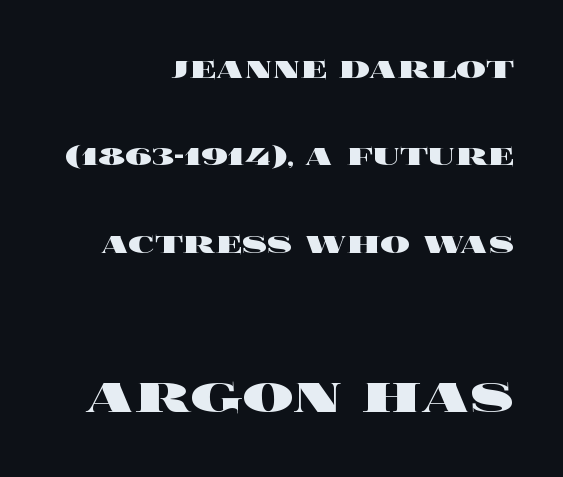
Upright lettering throughout. The space beneath each line is pristine and unruled. In terms of leading, this rendering errs on the spacious side. Compare the two chunks: the lower has the greater cap height.
